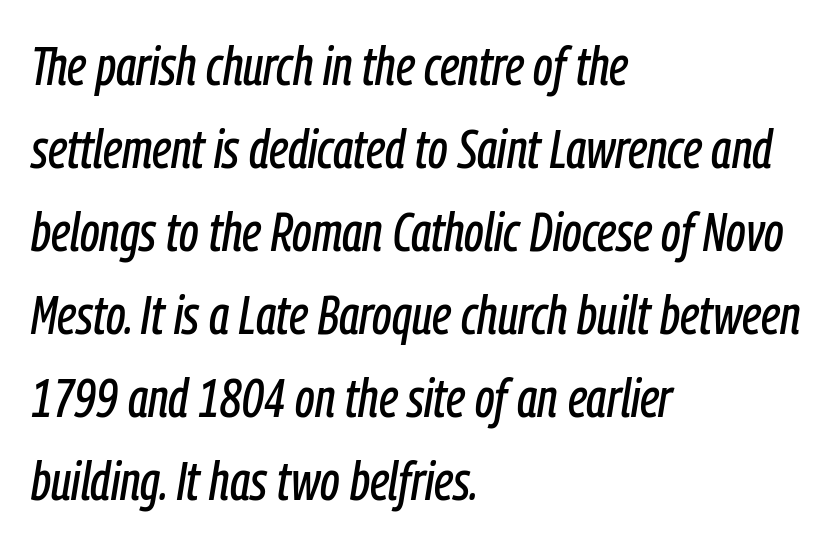
{"italic": "yes", "lean": "right", "slant_degrees": 9, "width": "condensed", "stroke_contrast": "low", "x_height": "medium", "monospaced": "no", "underline": "no", "align": "left", "line_spacing": "normal", "line_spacing_ratio": 1.51, "letter_spacing": "normal", "letter_spacing_em": 0.0, "glyph_px": 55}
